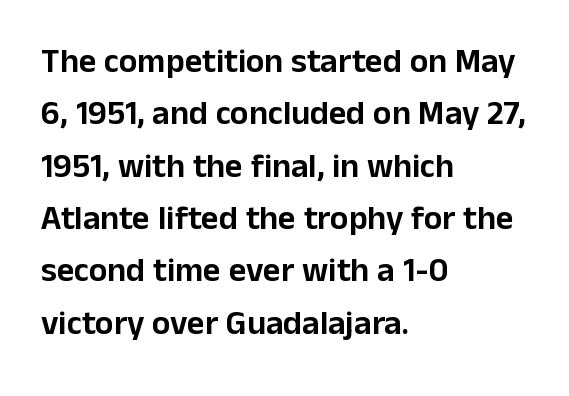
Note the varied advance widths — an 'i' is clearly narrower than an 'm'. Notice how the stems are strictly vertical — no italics here. Descender tails drop into unmarked territory. The designer left line spacing at the default. What stands out about the letter spacing? Nothing — it is the standard amount. Typeset ragged right — the left edge is the straight one.
